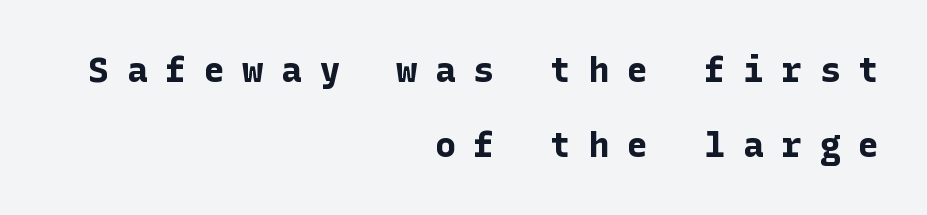
The type family on display is of the sans-serif kind. The letters are spread apart with noticeably loose tracking. Weight: bold. It's the straight-up-and-down kind of type. Notice how the passage keeps a crisp vertical edge on the right only.
